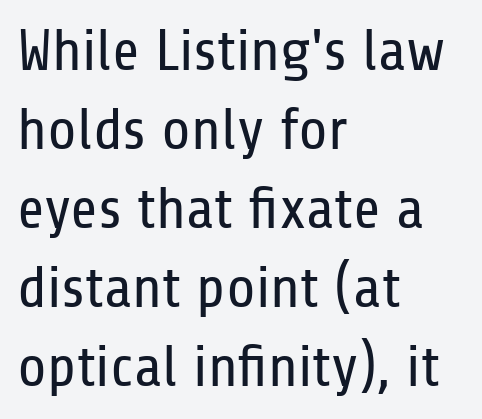
{"serif": "no", "italic": "no", "bold": "no", "weight": "regular", "width": "condensed", "stroke_contrast": "low", "x_height": "medium", "monospaced": "no", "underline": "no", "align": "left", "line_spacing": "normal", "line_spacing_ratio": 1.34, "letter_spacing": "normal", "letter_spacing_em": 0.0, "glyph_px": 59}
